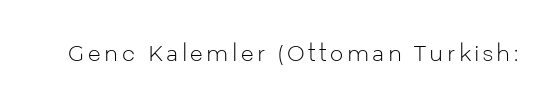
Q: Is the text bold? A: No.
Q: Is the text italic (slanted)? A: No, it is upright.
Q: Is the text underlined? A: No.
